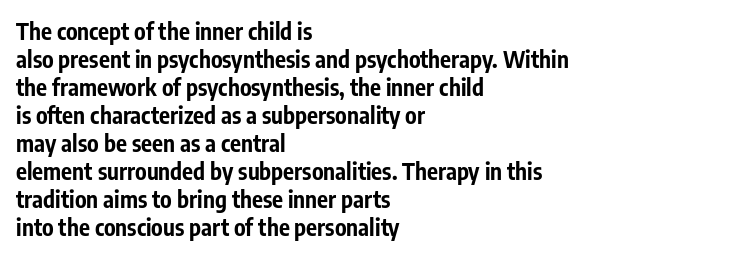
Look at the stroke-to-counter ratio: heavy, a bold. Ordinary non-slanted type is in use. The baseline area is clear. The setting favours the left margin, as ordinary paragraphs usually do. Look at the tracking — it's just the regular setting, nothing added.
